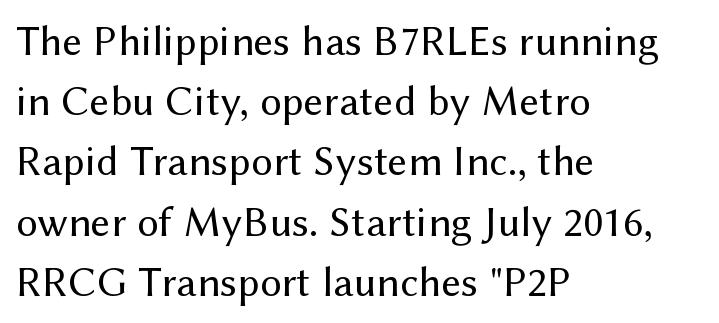
The image shows 43 px regular-weight sans-serif type, upright; set left-aligned, normal line spacing (1.4x), normal letter spacing, not underlined; medium stroke contrast and a medium x-height.
